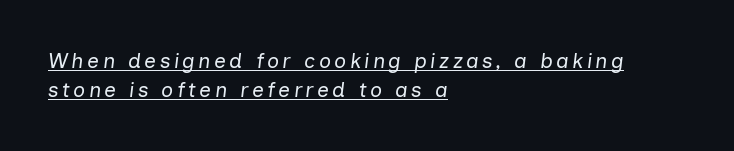
{"italic": "yes", "lean": "right", "slant_degrees": 7, "bold": "no", "underline": "yes", "align": "left", "line_spacing": "normal", "line_spacing_ratio": 1.38, "glyph_px": 21}
